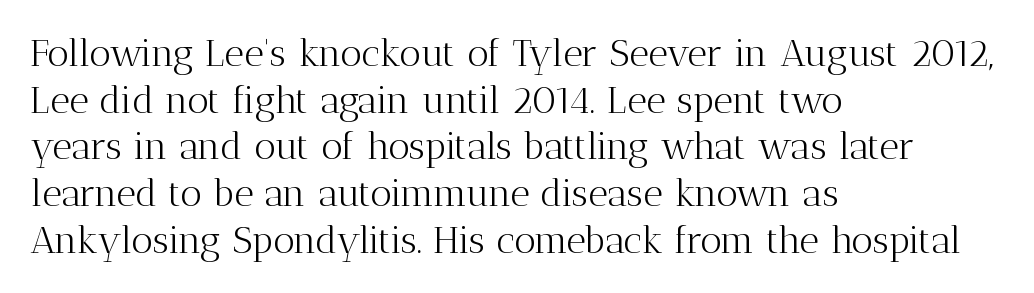
A classic flush-left, rag-right setting is used for this passage. Observe the ordinary spacing: letters are neighbours, not strangers. A clean baseline with only descenders dipping below it. If you drew a line through each stem, it would be perfectly vertical. The face used here is seriffed, in the tradition of book romans. Do the characters align in a grid? No, the font is proportional.
